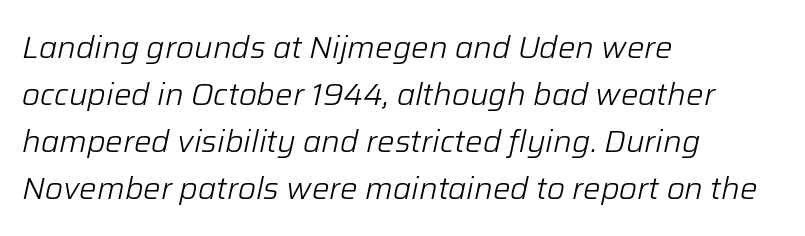
The image shows 31 px light type, italic (leaning right); set left-aligned, normal line spacing (1.52x), normal letter spacing, not underlined; low stroke contrast and a medium x-height.
